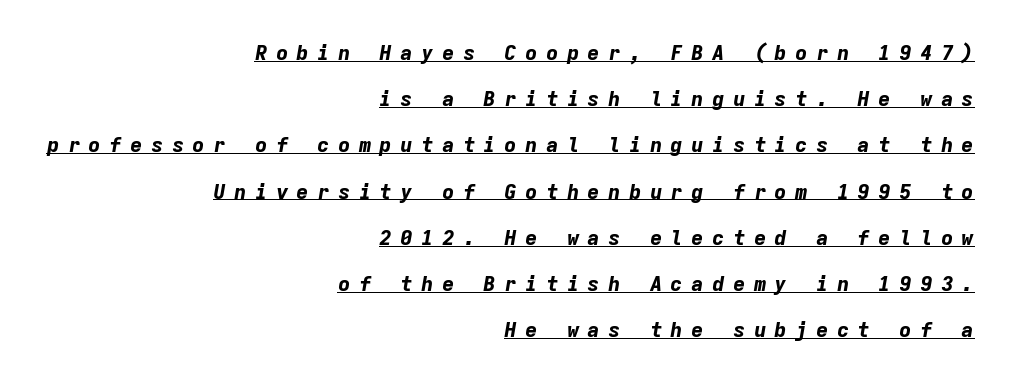
{"italic": "yes", "lean": "right", "slant_degrees": 9, "bold": "yes", "underline": "yes", "align": "right", "line_spacing": "loose", "line_spacing_ratio": 2.2, "letter_spacing": "wide", "letter_spacing_em": 0.39, "glyph_px": 21}
